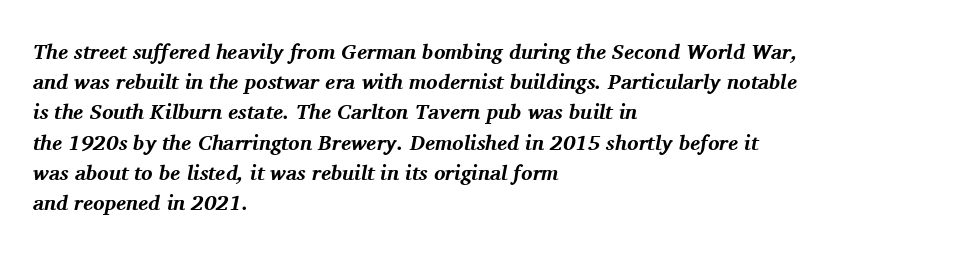
The image shows 21 px bold type, italic (leaning right); set left-aligned, normal line spacing (1.44x), normal letter spacing, not underlined.
